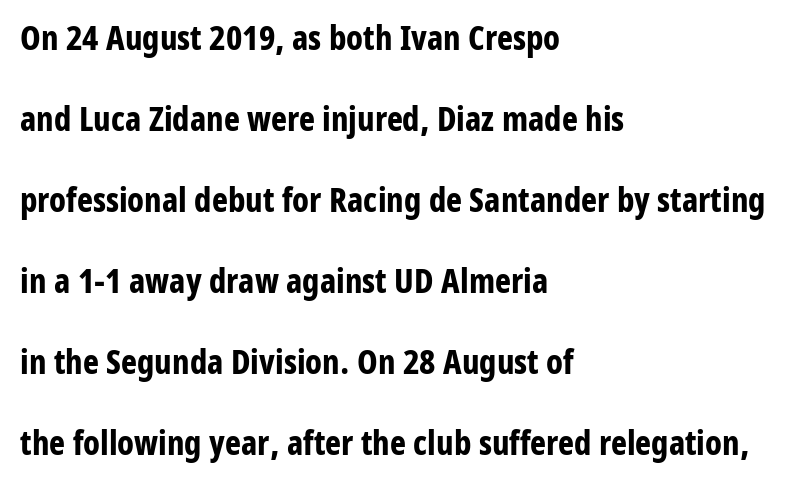
The image shows 34 px bold, condensed sans-serif type, upright; set left-aligned, loose line spacing (2.38x), normal letter spacing, not underlined; low stroke contrast and a medium x-height.
